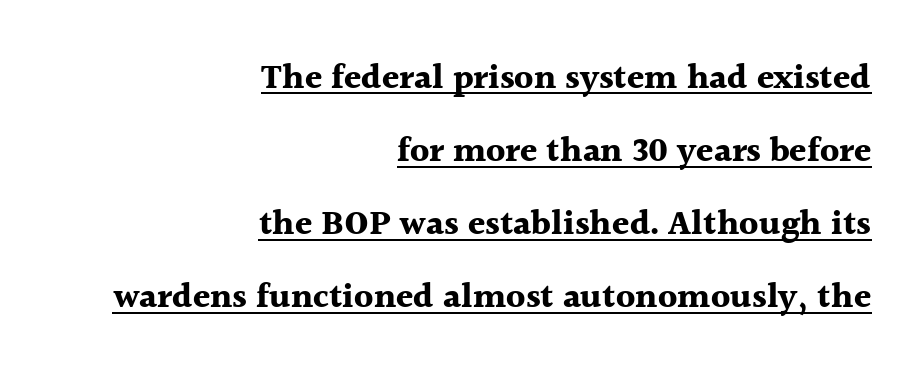
Q: Is the text bold? A: Yes.
Q: Is the text italic (slanted)? A: No, it is upright.
Q: Is the typeface a serif or a sans-serif typeface? A: Serif.
Q: Is the text underlined? A: Yes.
Q: How is the paragraph aligned? A: Right-aligned.
Q: Is the spacing between letters normal or unusually wide? A: Normal.
Q: Is the spacing between lines tight, normal or loose? A: Loose.
Q: Width (condensed, normal, or wide)? A: Normal.
Q: x-height? A: Medium.
Q: Monospaced? A: No.
